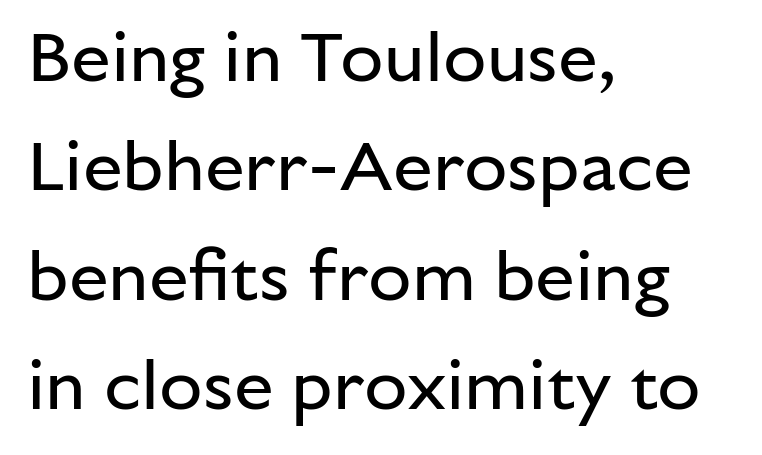
Q: Is the text bold? A: No.
Q: Is the text italic (slanted)? A: No, it is upright.
Q: Is the typeface a serif or a sans-serif typeface? A: Sans-serif.
Q: Is the text underlined? A: No.
Q: How is the paragraph aligned? A: Left-aligned.
Q: Is the spacing between letters normal or unusually wide? A: Normal.
Q: Is the spacing between lines tight, normal or loose? A: Normal.
Q: Width (condensed, normal, or wide)? A: Normal.
Q: Stroke contrast? A: Low.
Q: x-height? A: Medium.
Q: Monospaced? A: No.
